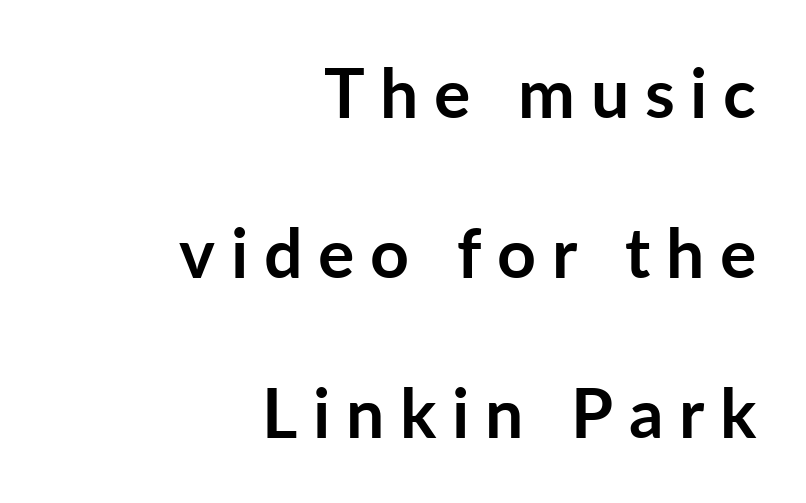
{"serif": "no", "italic": "no", "bold": "yes", "weight": "semibold", "width": "normal", "stroke_contrast": "low", "x_height": "medium", "monospaced": "no", "underline": "no", "align": "right", "line_spacing": "loose", "line_spacing_ratio": 2.35, "letter_spacing": "wide", "letter_spacing_em": 0.23, "glyph_px": 68}
